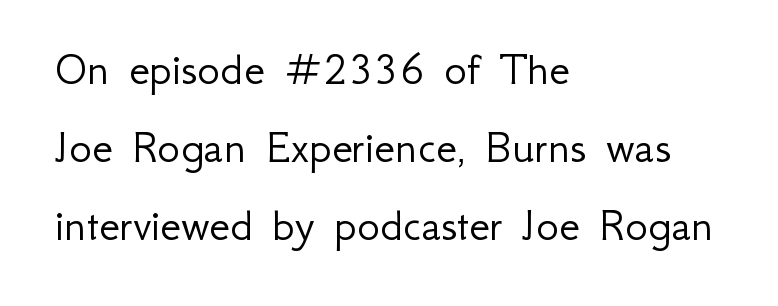
Q: Is the text bold? A: No.
Q: Is the text italic (slanted)? A: No, it is upright.
Q: Is the typeface a serif or a sans-serif typeface? A: Sans-serif.
Q: Is the text underlined? A: No.
Q: How is the paragraph aligned? A: Left-aligned.
Q: Is the spacing between letters normal or unusually wide? A: Normal.
Q: Is the spacing between lines tight, normal or loose? A: Normal.
Q: Width (condensed, normal, or wide)? A: Normal.
Q: Stroke contrast? A: Low.
Q: x-height? A: Small.
Q: Monospaced? A: No.
